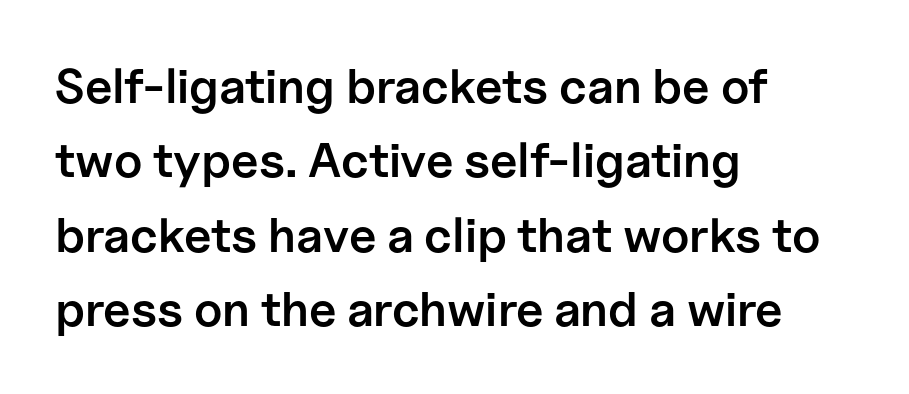
The image shows 49 px semibold sans-serif type, upright; set left-aligned, normal line spacing (1.52x), normal letter spacing, not underlined; low stroke contrast and a medium x-height.
